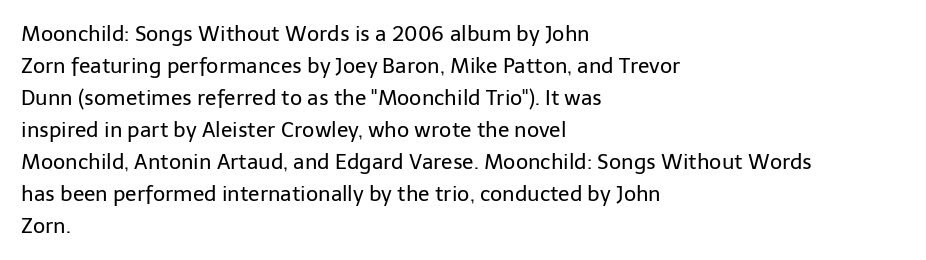
The image shows 21 px text type, upright; set left-aligned, normal line spacing (1.52x), normal letter spacing, not underlined.
